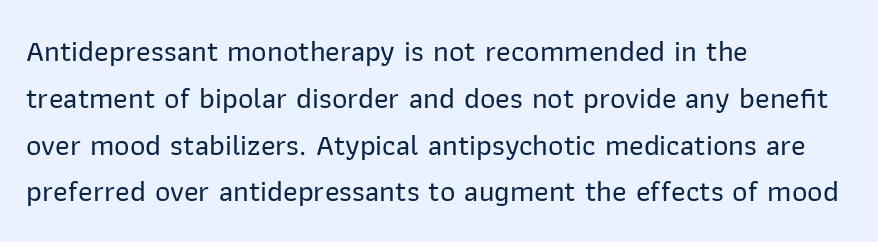
{"serif": "no", "italic": "no", "width": "normal", "stroke_contrast": "low", "x_height": "medium", "monospaced": "no", "underline": "no", "align": "left", "line_spacing": "normal", "line_spacing_ratio": 1.56, "letter_spacing": "normal", "letter_spacing_em": 0.0, "glyph_px": 30}
